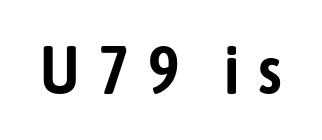
{"serif": "no", "italic": "no", "width": "condensed", "stroke_contrast": "low", "x_height": "medium", "monospaced": "no", "underline": "no", "letter_spacing": "wide", "letter_spacing_em": 0.27, "glyph_px": 67}
